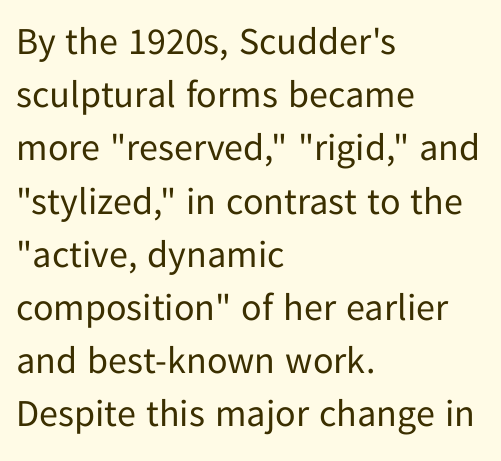
{"serif": "no", "italic": "no", "bold": "no", "weight": "regular", "width": "normal", "stroke_contrast": "low", "x_height": "medium", "monospaced": "no", "underline": "no", "align": "left", "line_spacing": "normal", "line_spacing_ratio": 1.4, "letter_spacing": "normal", "letter_spacing_em": 0.0, "glyph_px": 38}
